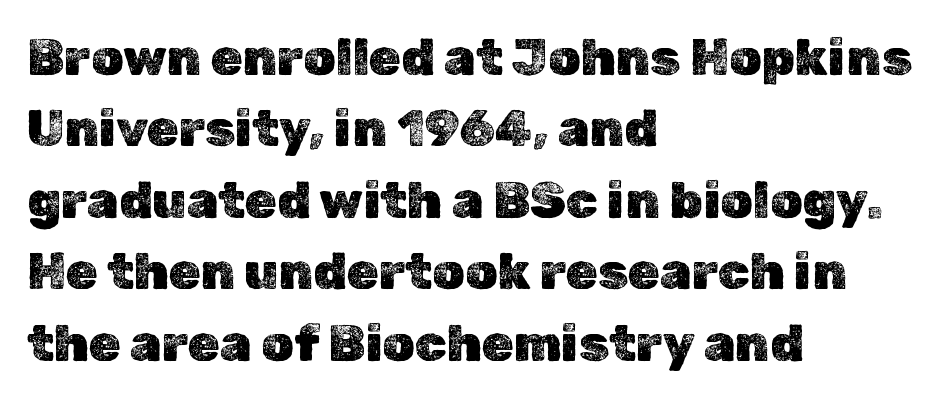
The image shows 51 px text type, upright; set left-aligned, normal line spacing (1.4x), normal letter spacing, not underlined; a medium x-height.
